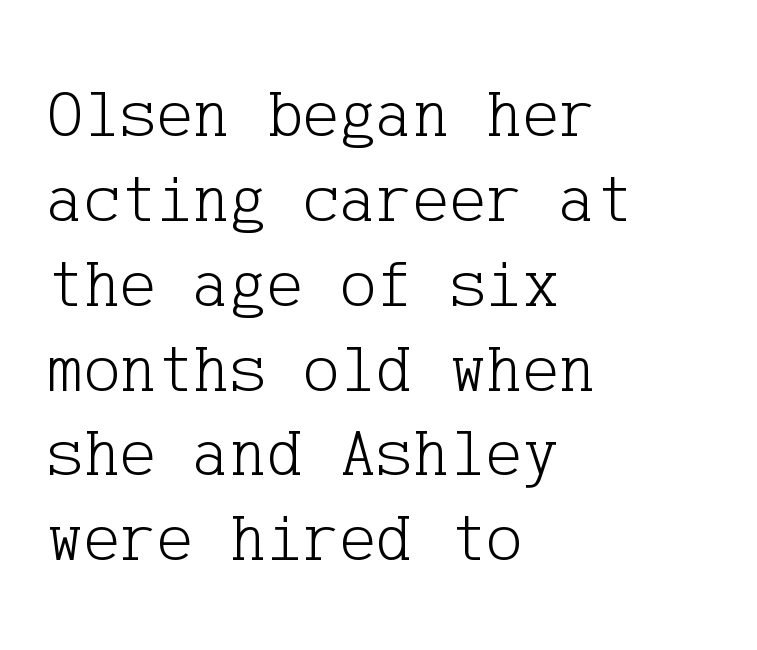
{"serif": "yes", "italic": "no", "bold": "no", "weight": "light", "width": "normal", "stroke_contrast": "low", "x_height": "medium", "underline": "no", "align": "left", "line_spacing_ratio": 1.23, "letter_spacing": "normal", "letter_spacing_em": 0.0, "glyph_px": 69}
